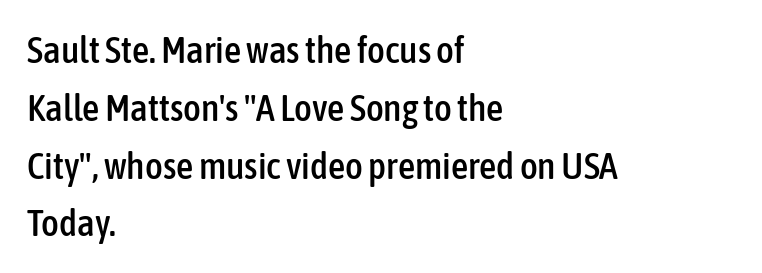
The image shows 38 px condensed sans-serif type, upright; set left-aligned, normal line spacing (1.52x), normal letter spacing, not underlined; low stroke contrast and a medium x-height.
